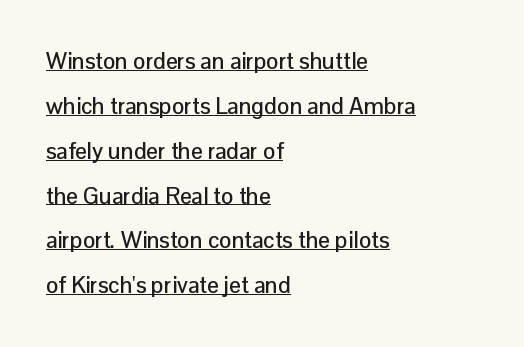
Is there an underline? Yes — a line sits under the letters. Short note: letters normally spaced. The paragraph has a hard left edge and a soft right edge. Compared with typical paragraphs, the rows here are farther apart.
